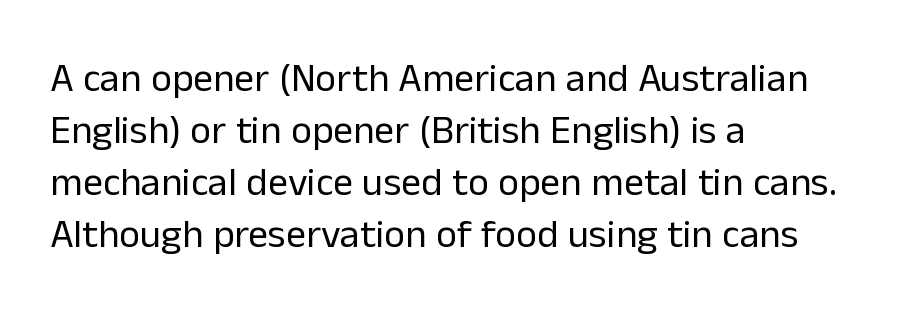
Q: Is the text bold? A: No.
Q: Is the text italic (slanted)? A: No, it is upright.
Q: Is the typeface a serif or a sans-serif typeface? A: Sans-serif.
Q: Is the text underlined? A: No.
Q: How is the paragraph aligned? A: Left-aligned.
Q: Is the spacing between letters normal or unusually wide? A: Normal.
Q: Is the spacing between lines tight, normal or loose? A: Normal.
Q: Width (condensed, normal, or wide)? A: Normal.
Q: Stroke contrast? A: Low.
Q: x-height? A: Medium.
Q: Monospaced? A: No.
